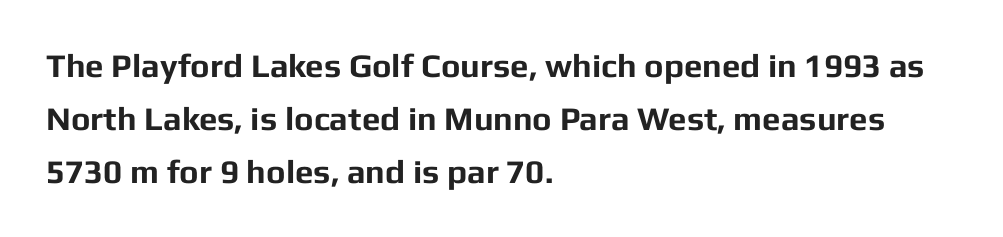
Q: Is the text bold? A: Yes.
Q: Is the text italic (slanted)? A: No, it is upright.
Q: Is the typeface a serif or a sans-serif typeface? A: Sans-serif.
Q: Is the text underlined? A: No.
Q: How is the paragraph aligned? A: Left-aligned.
Q: Is the spacing between letters normal or unusually wide? A: Normal.
Q: Is the spacing between lines tight, normal or loose? A: Normal.
Q: Width (condensed, normal, or wide)? A: Normal.
Q: Stroke contrast? A: Low.
Q: x-height? A: Medium.
Q: Monospaced? A: No.
